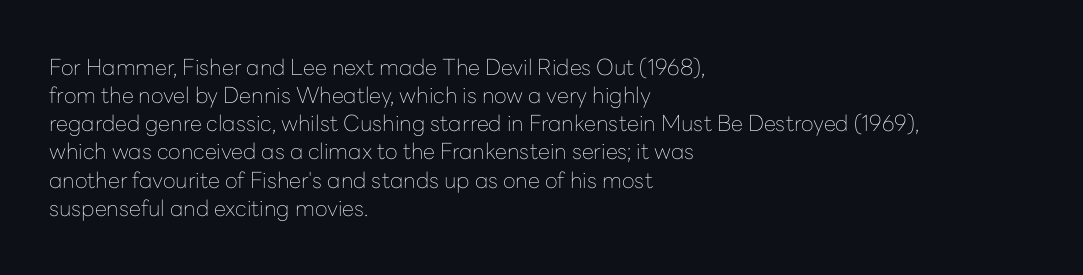
Normally led — the rows are evenly, conventionally spaced. Underlining? Definitely not there. The axis of the letterforms is exactly vertical. The passage is arranged the way most books set body copy — flush left. Default kerning and tracking; the words read as compact shapes.
